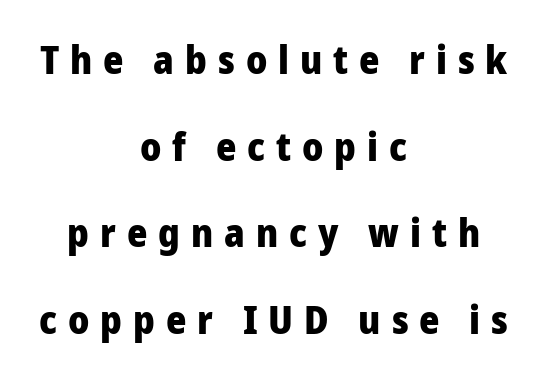
{"serif": "no", "italic": "no", "bold": "yes", "weight": "heavy", "width": "normal", "stroke_contrast": "low", "x_height": "medium", "monospaced": "no", "underline": "no", "align": "center", "line_spacing": "loose", "line_spacing_ratio": 2.22, "letter_spacing": "wide", "letter_spacing_em": 0.28, "glyph_px": 39}
